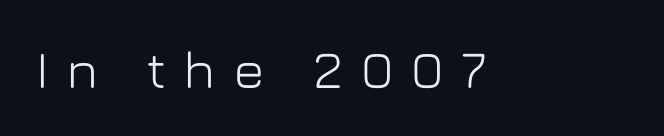
Q: Is the text italic (slanted)? A: No, it is upright.
Q: Is the typeface a serif or a sans-serif typeface? A: Sans-serif.
Q: Is the text underlined? A: No.
Q: Is the spacing between letters normal or unusually wide? A: Unusually wide.
Q: Width (condensed, normal, or wide)? A: Normal.
Q: Stroke contrast? A: Low.
Q: x-height? A: Medium.
Q: Monospaced? A: No.
